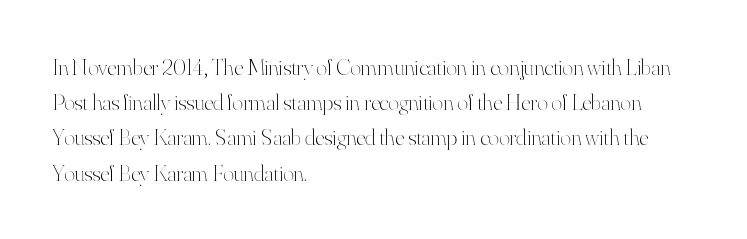
A typesetter would call this leading conventional body-copy spacing. Casual observation: everything's shoved over to the left. Counters stay open thanks to moderate or lighter strokes. The lettering stays uniformly vertical, giving the passage a roman look. No extra tracking has been applied to these lines. The gap between lines stays unmarked.
